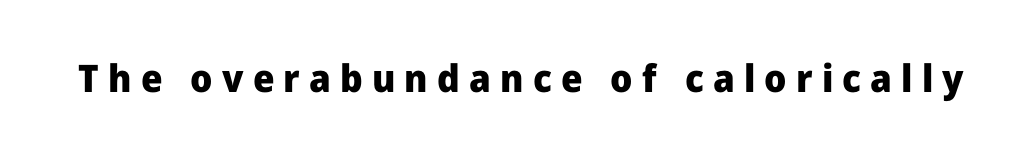
{"serif": "no", "italic": "no", "bold": "yes", "weight": "heavy", "width": "normal", "stroke_contrast": "low", "x_height": "medium", "monospaced": "no", "underline": "no", "letter_spacing": "wide", "letter_spacing_em": 0.24, "glyph_px": 38}
